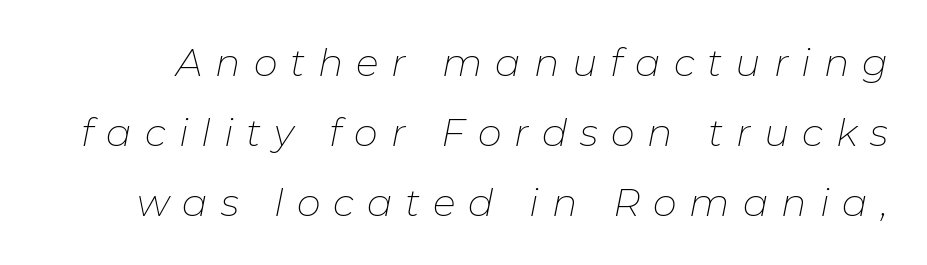
The image shows 38 px thin type, italic (leaning right); set line spacing 1.84x, unusually wide letter spacing (+0.34 em), not underlined; low stroke contrast and a medium x-height.
